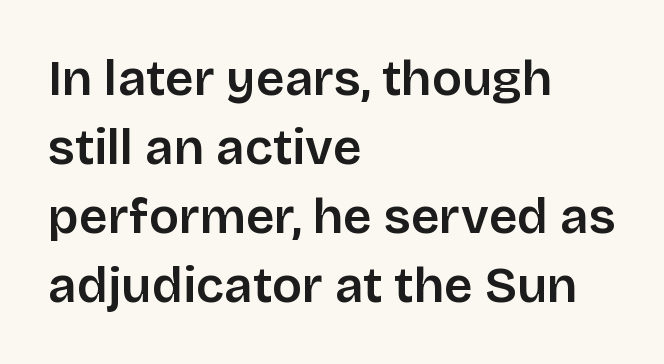
The image shows 50 px sans-serif type, upright; set left-aligned, normal line spacing (1.38x), normal letter spacing, not underlined; low stroke contrast and a large x-height.
